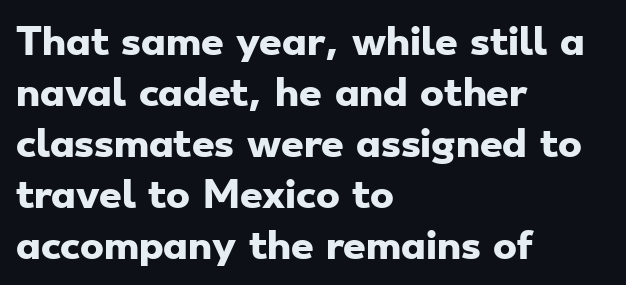
Does extra space separate the letters? No, they use regular spacing. Proportional: the letters do not fall into vertical columns. How would I describe the line gaps? Plain and ordinary. The rendering uses a bold face; every stroke is thick and dark. Unmarked baselines from the first word to the last.
